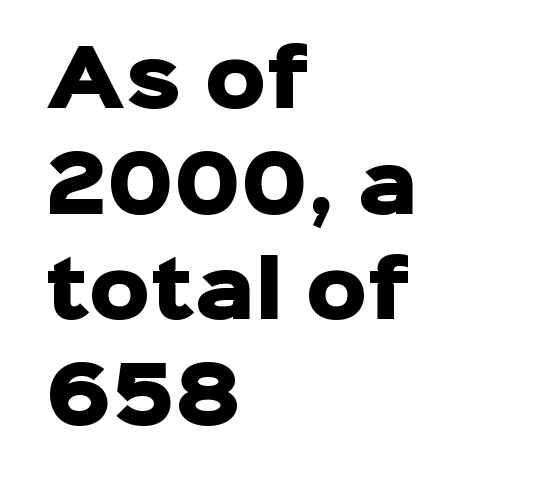
Q: Is the text bold? A: Yes.
Q: Is the text italic (slanted)? A: No, it is upright.
Q: Is the typeface a serif or a sans-serif typeface? A: Sans-serif.
Q: Is the text underlined? A: No.
Q: How is the paragraph aligned? A: Left-aligned.
Q: Is the spacing between letters normal or unusually wide? A: Normal.
Q: Is the spacing between lines tight, normal or loose? A: Normal.
Q: Width (condensed, normal, or wide)? A: Normal.
Q: Stroke contrast? A: Low.
Q: x-height? A: Medium.
Q: Monospaced? A: No.
